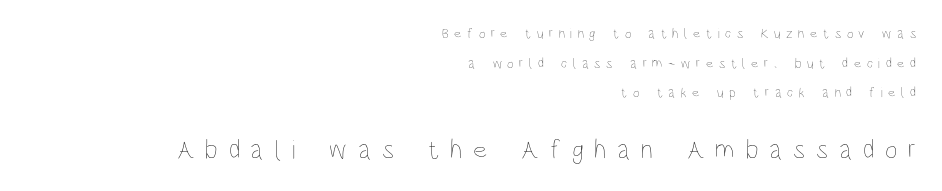
{"italic": "no", "bold": "no", "underline": "no", "align": "right", "line_spacing": "loose", "line_spacing_ratio": 2.11, "letter_spacing": "wide", "letter_spacing_em": 0.4, "larger_block": "second", "size_ratio": 1.93, "glyph_px": 27}
